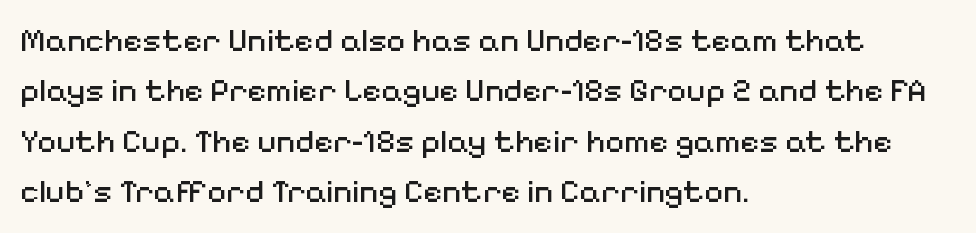
Q: Is the text bold? A: No.
Q: Is the text italic (slanted)? A: No, it is upright.
Q: Is the typeface a serif or a sans-serif typeface? A: Sans-serif.
Q: Is the text underlined? A: No.
Q: How is the paragraph aligned? A: Left-aligned.
Q: Is the spacing between letters normal or unusually wide? A: Normal.
Q: Is the spacing between lines tight, normal or loose? A: Normal.
Q: Width (condensed, normal, or wide)? A: Normal.
Q: Stroke contrast? A: Medium.
Q: x-height? A: Medium.
Q: Monospaced? A: No.
